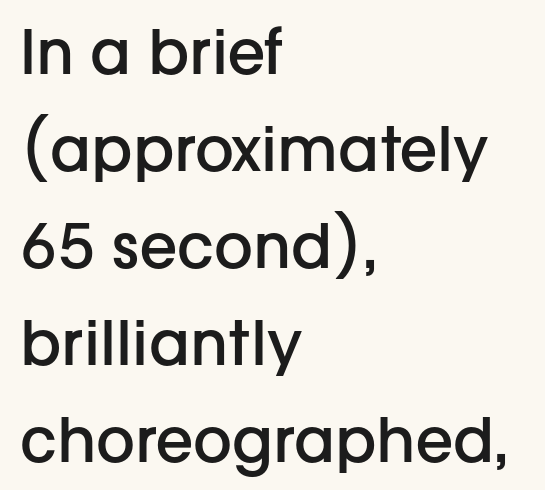
Q: Is the text bold? A: Semi-bold.
Q: Is the text italic (slanted)? A: No, it is upright.
Q: Is the typeface a serif or a sans-serif typeface? A: Sans-serif.
Q: Is the text underlined? A: No.
Q: How is the paragraph aligned? A: Left-aligned.
Q: Is the spacing between letters normal or unusually wide? A: Normal.
Q: Is the spacing between lines tight, normal or loose? A: Normal.
Q: Width (condensed, normal, or wide)? A: Normal.
Q: Stroke contrast? A: Low.
Q: x-height? A: Medium.
Q: Monospaced? A: No.
